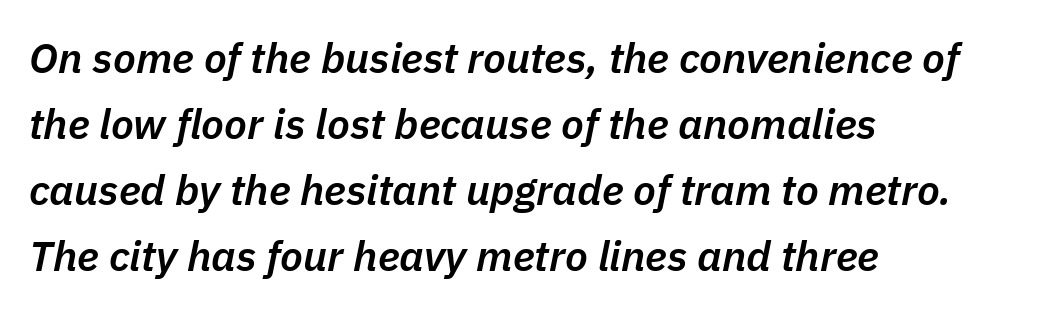
Think of a printed novel: that variable character pitch is what you see here. The line-height multiplier appears to be the usual default. The passage shown has conventional tracking throughout. The lettering tilts uniformly, giving the passage an italic look.
